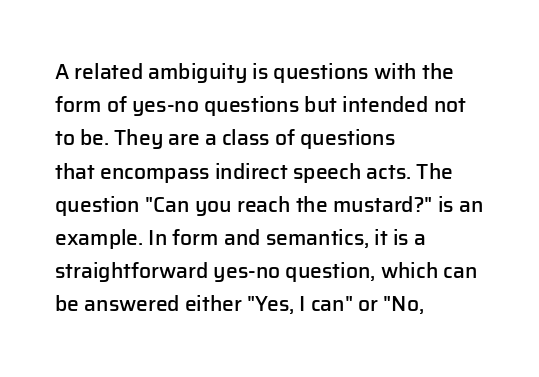
The image shows 21 px text type, upright; set left-aligned, normal line spacing (1.58x), normal letter spacing, not underlined.
